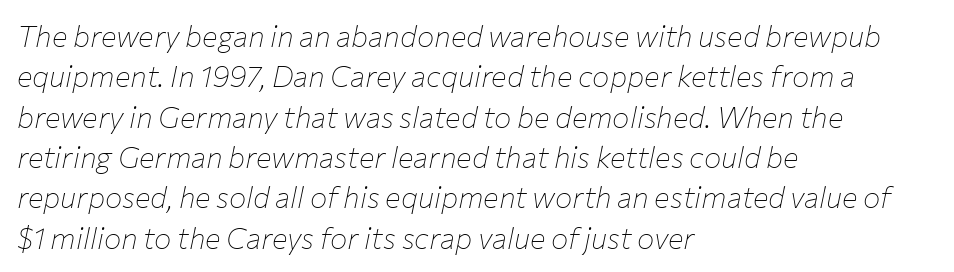
{"italic": "yes", "lean": "right", "slant_degrees": 12, "bold": "no", "weight": "thin", "width": "normal", "stroke_contrast": "low", "x_height": "medium", "monospaced": "no", "underline": "no", "align": "left", "line_spacing": "normal", "line_spacing_ratio": 1.39, "letter_spacing": "normal", "letter_spacing_em": 0.0, "glyph_px": 29}
